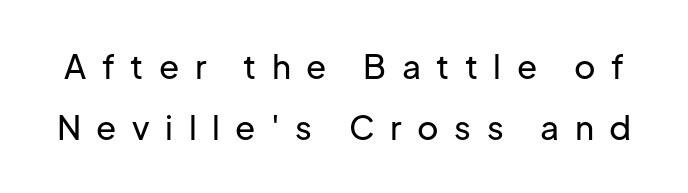
The image shows 33 px sans-serif type, upright; set line spacing 1.86x, unusually wide letter spacing (+0.47 em), not underlined; low stroke contrast and a medium x-height.
